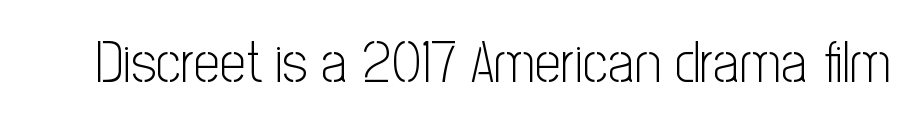
The image shows 58 px light, condensed sans-serif type, upright; set normal letter spacing, not underlined; low stroke contrast and a medium x-height.
